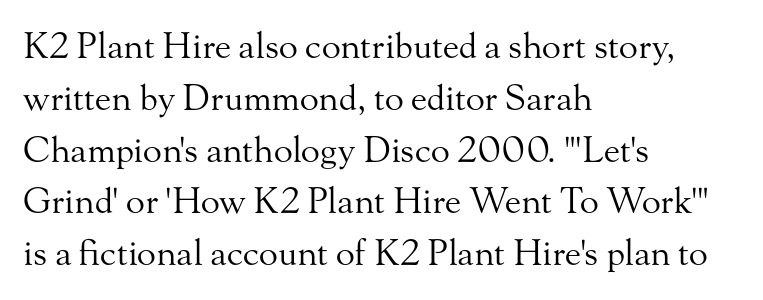
Q: Is the text bold? A: No.
Q: Is the text italic (slanted)? A: No, it is upright.
Q: Is the typeface a serif or a sans-serif typeface? A: Serif.
Q: Is the text underlined? A: No.
Q: How is the paragraph aligned? A: Left-aligned.
Q: Is the spacing between letters normal or unusually wide? A: Normal.
Q: Is the spacing between lines tight, normal or loose? A: Normal.
Q: Width (condensed, normal, or wide)? A: Normal.
Q: Stroke contrast? A: Medium.
Q: x-height? A: Small.
Q: Monospaced? A: No.
